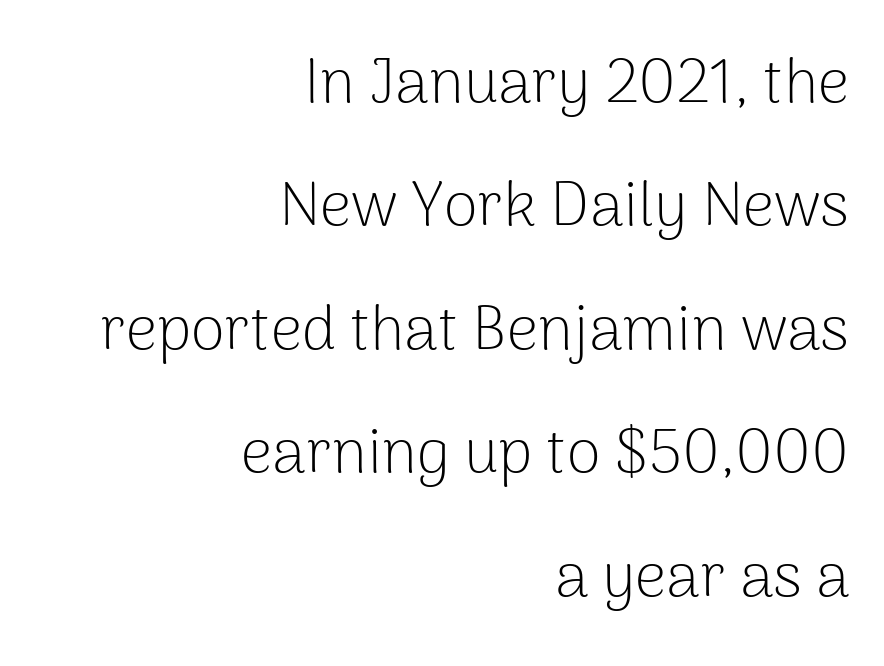
{"serif": "no", "italic": "no", "bold": "no", "weight": "light", "width": "normal", "stroke_contrast": "low", "x_height": "medium", "monospaced": "no", "underline": "no", "align": "right", "line_spacing": "loose", "line_spacing_ratio": 1.99, "letter_spacing": "normal", "letter_spacing_em": 0.0, "glyph_px": 62}
